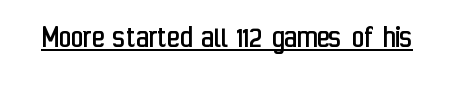
The image shows 34 px regular-weight, condensed sans-serif type, upright; set normal letter spacing, underlined; low stroke contrast and a medium x-height.
